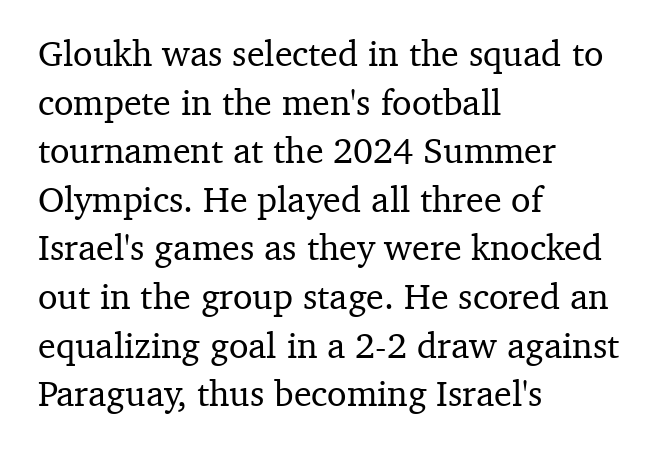
The image shows 36 px serif type, upright; set left-aligned, normal line spacing (1.35x), normal letter spacing, not underlined; medium stroke contrast and a medium x-height.
